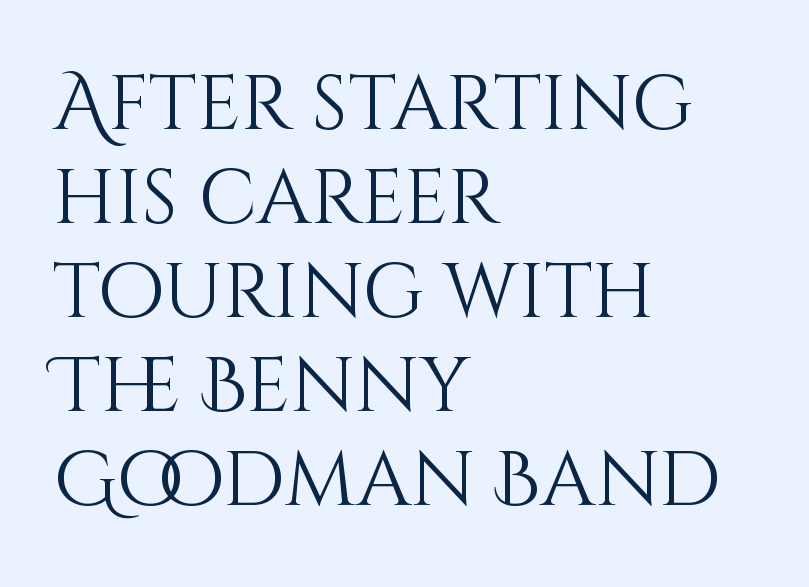
The specimen omits any rule beneath the text block's lines. Vertical strokes here are truly vertical. The face used here is proportionally spaced, like ordinary book or web type. Compared with a typical body face, this is equally light or lighter still. Spacing between characters is what you'd get straight out of the box. This sample is left-justified, so line endings fall wherever the words run out.
